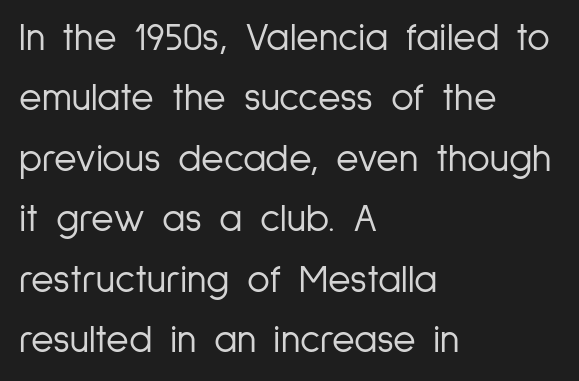
Q: Is the text bold? A: No.
Q: Is the text italic (slanted)? A: No, it is upright.
Q: Is the typeface a serif or a sans-serif typeface? A: Sans-serif.
Q: Is the text underlined? A: No.
Q: How is the paragraph aligned? A: Left-aligned.
Q: Is the spacing between letters normal or unusually wide? A: Normal.
Q: Is the spacing between lines tight, normal or loose? A: Normal.
Q: Width (condensed, normal, or wide)? A: Condensed.
Q: Stroke contrast? A: Low.
Q: x-height? A: Medium.
Q: Monospaced? A: No.
